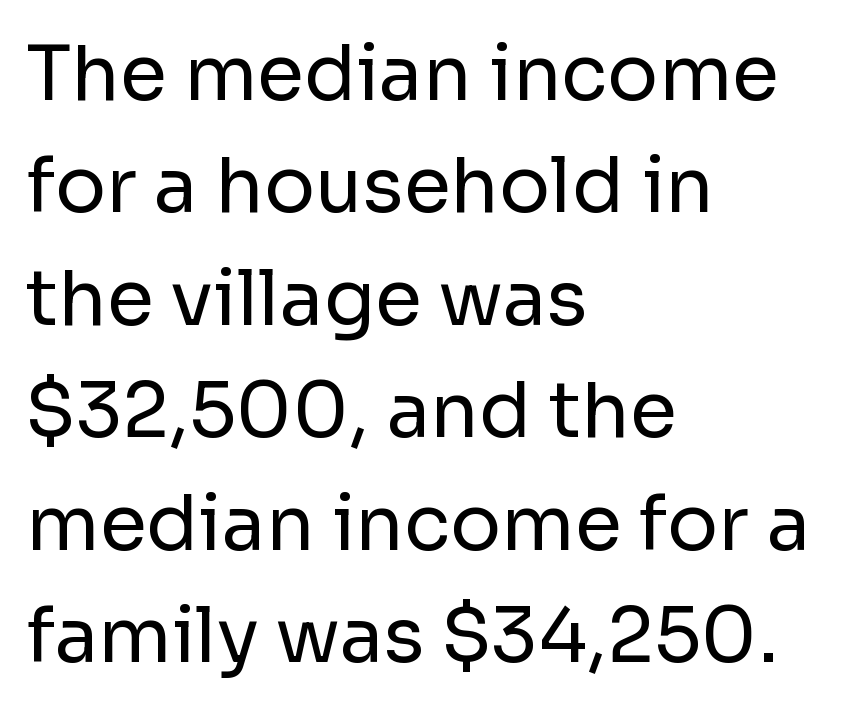
Q: Is the text bold? A: No.
Q: Is the text italic (slanted)? A: No, it is upright.
Q: Is the typeface a serif or a sans-serif typeface? A: Sans-serif.
Q: Is the text underlined? A: No.
Q: How is the paragraph aligned? A: Left-aligned.
Q: Is the spacing between letters normal or unusually wide? A: Normal.
Q: Is the spacing between lines tight, normal or loose? A: Normal.
Q: Width (condensed, normal, or wide)? A: Normal.
Q: Stroke contrast? A: Low.
Q: x-height? A: Medium.
Q: Monospaced? A: No.
